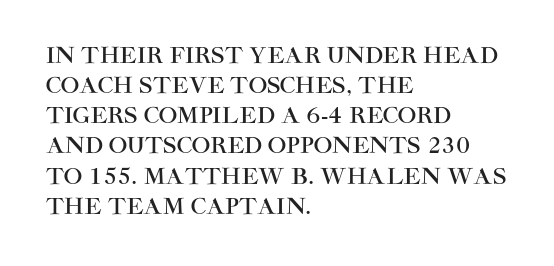
The image shows 22 px text type, upright; set left-aligned, normal line spacing (1.37x), normal letter spacing, not underlined.
